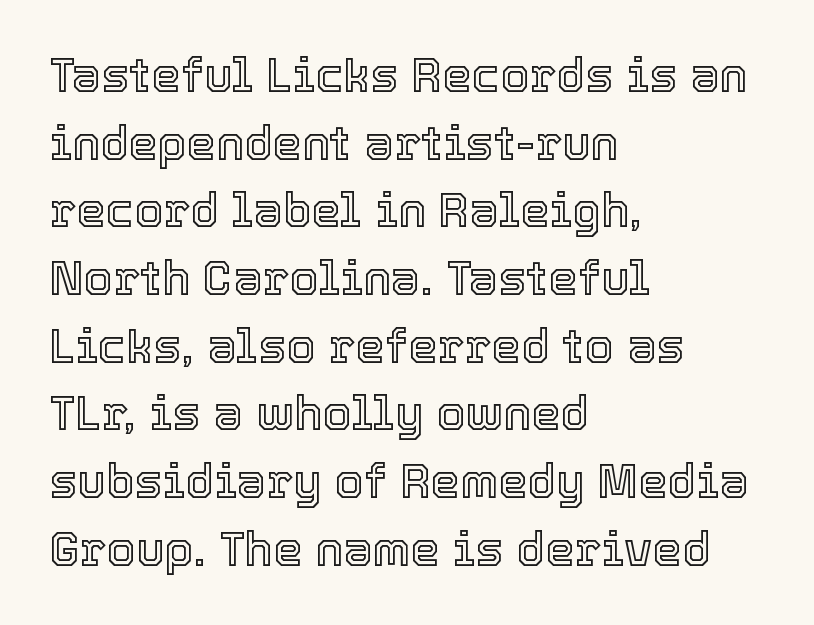
{"italic": "no", "width": "normal", "x_height": "medium", "monospaced": "no", "underline": "no", "align": "left", "line_spacing": "normal", "line_spacing_ratio": 1.44, "letter_spacing": "normal", "letter_spacing_em": 0.0, "glyph_px": 47}
